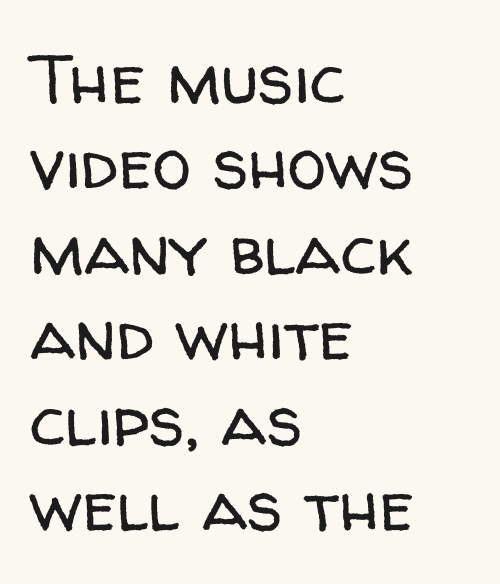
{"serif": "no", "italic": "no", "bold": "no", "weight": "regular", "width": "normal", "stroke_contrast": "low", "x_height": "medium", "monospaced": "no", "underline": "no", "align": "left", "line_spacing_ratio": 1.22, "letter_spacing": "normal", "letter_spacing_em": 0.0, "glyph_px": 70}
